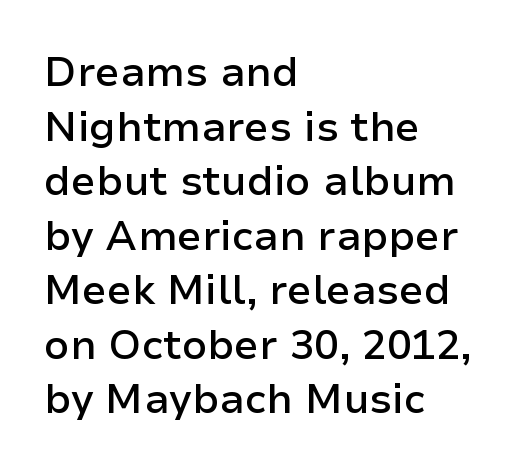
Each letter keeps its own natural width here, so spacing adapts to shape. Rows of type keep a routine distance in the vertical direction. This rendering employs a face without finishing strokes, i.e., a sans-serif. Default kerning and tracking; the words read as compact shapes.
